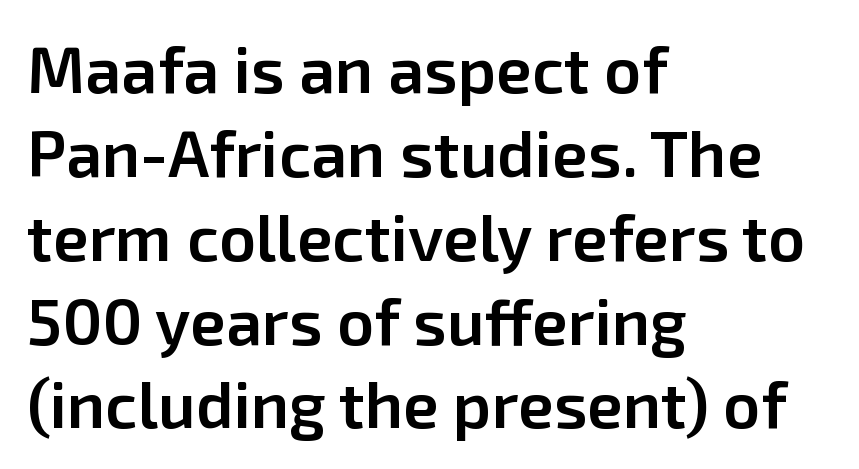
The rendering uses a semibold face; strokes are thickened but not to full bold. The characters display no serif detailing; their extremities are plain. The lines sit at an ordinary, default distance from one another. This sample uses an upright cut, with every glyph sitting square on the baseline. Just letters on the line, the space beneath them empty. The rendering anchors every line to the left-hand side.
